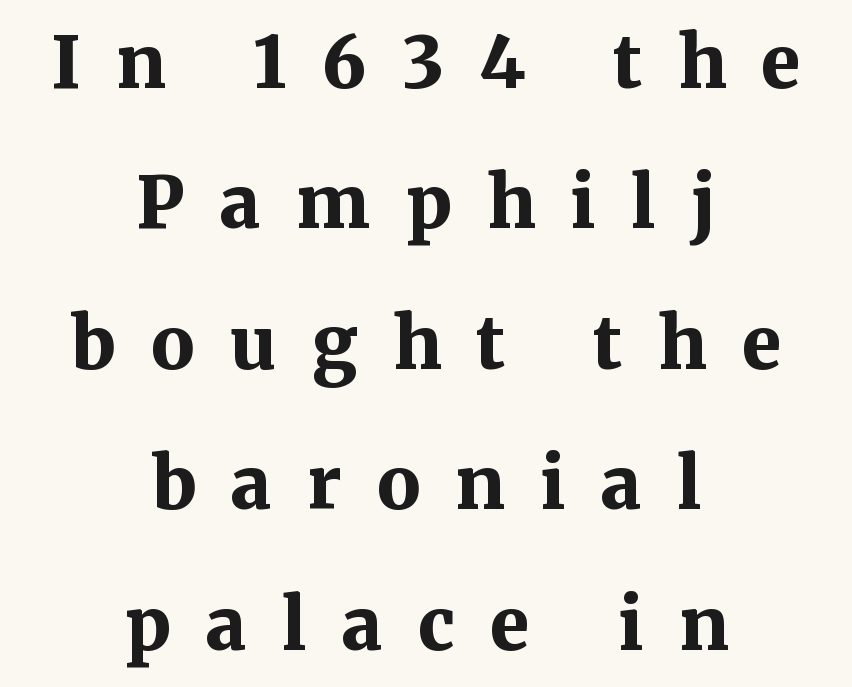
Designer's note — italics off, roman on. One glance says open: line gaps are wider than usual. Thick stems and heavy bowls — unmistakably bold. Honestly, there is no underline to notice here at all. Loose tracking; the words dissolve into strings of separated letters.
